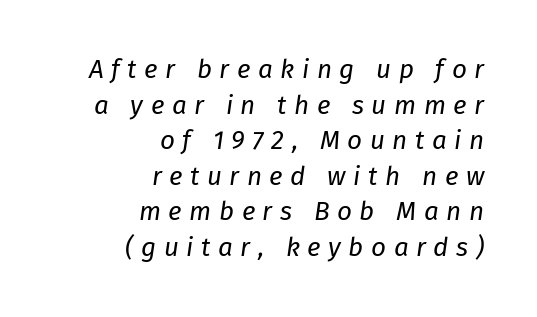
The image shows 26 px text type, italic (leaning right); set right-aligned, normal line spacing (1.37x), unusually wide letter spacing (+0.29 em), not underlined.
